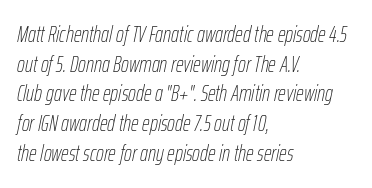
Q: Is the text bold? A: No.
Q: Is the text italic (slanted)? A: Yes, it leans right by about 12 degrees.
Q: Is the text underlined? A: No.
Q: How is the paragraph aligned? A: Left-aligned.
Q: Is the spacing between letters normal or unusually wide? A: Normal.
Q: Is the spacing between lines tight, normal or loose? A: Normal.
